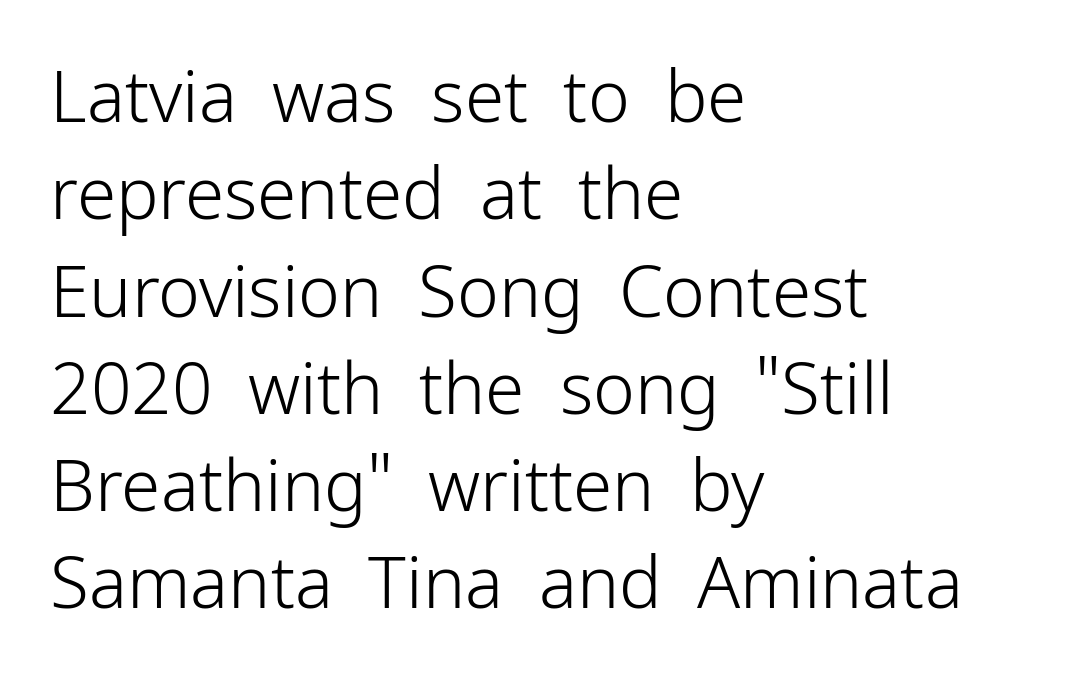
Q: Is the text bold? A: No.
Q: Is the text italic (slanted)? A: No, it is upright.
Q: Is the typeface a serif or a sans-serif typeface? A: Sans-serif.
Q: Is the text underlined? A: No.
Q: How is the paragraph aligned? A: Left-aligned.
Q: Is the spacing between letters normal or unusually wide? A: Normal.
Q: Is the spacing between lines tight, normal or loose? A: Normal.
Q: Width (condensed, normal, or wide)? A: Normal.
Q: Stroke contrast? A: Low.
Q: x-height? A: Medium.
Q: Monospaced? A: No.
